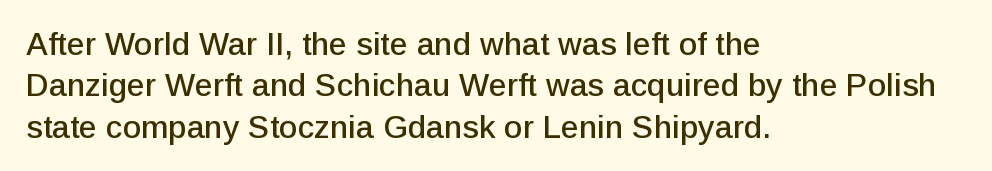
{"serif": "no", "italic": "no", "width": "normal", "stroke_contrast": "low", "x_height": "medium", "monospaced": "no", "underline": "no", "align": "left", "line_spacing": "normal", "line_spacing_ratio": 1.29, "letter_spacing": "normal", "letter_spacing_em": 0.0, "glyph_px": 32}
